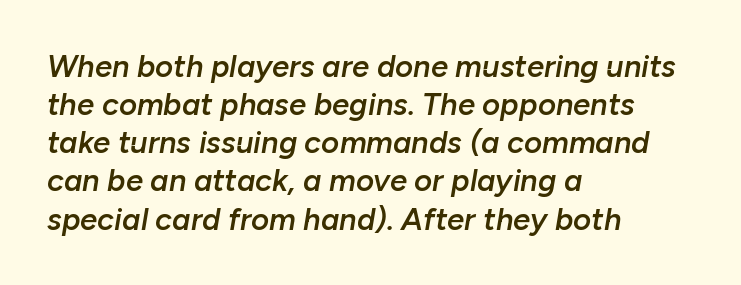
Observe the lean: these are italic letterforms. Is this a fixed-width face? No — the glyphs have proportional, varying widths. The lines are quadded left. The sample has been set in demibold, a notch under bold. The tracking reads as untouched default to a designer's eye.
